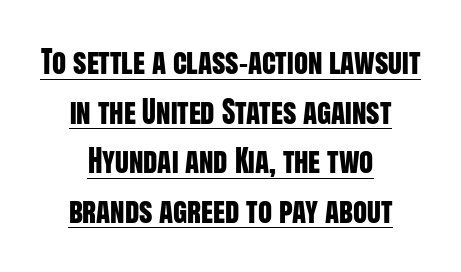
The image shows 29 px condensed sans-serif type, upright; set centered, line spacing 1.71x, normal letter spacing, underlined; low stroke contrast and a large x-height.
